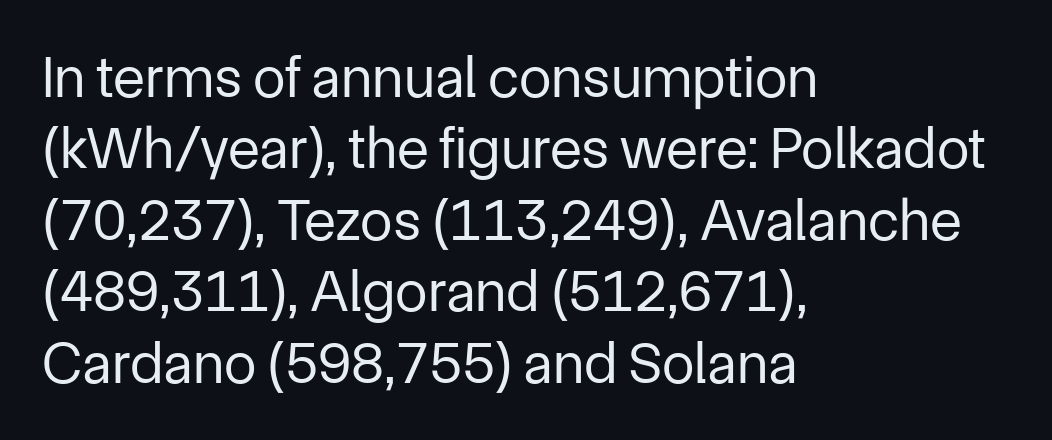
The image shows 59 px regular-weight sans-serif type, upright; set left-aligned, line spacing 1.21x, normal letter spacing, not underlined; low stroke contrast and a medium x-height.
